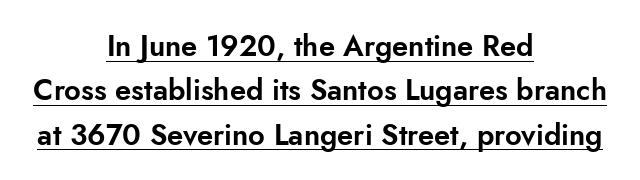
The image shows 29 px sans-serif type, upright; set centered, normal line spacing (1.53x), normal letter spacing, underlined; low stroke contrast and a small x-height.
